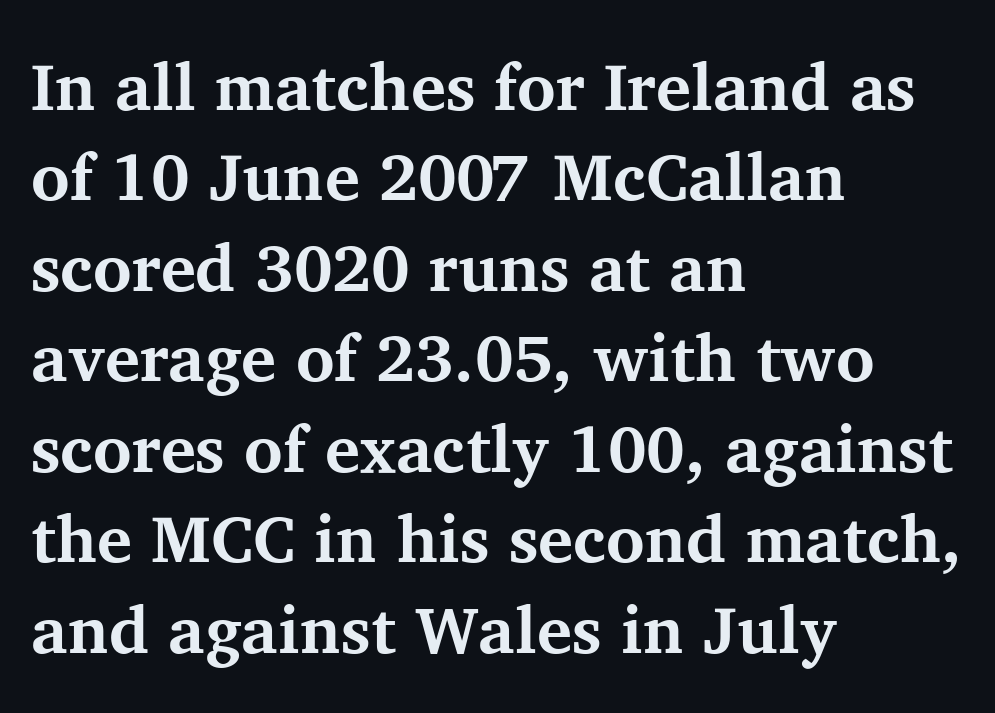
The image shows 66 px bold serif type, upright; set left-aligned, normal line spacing (1.37x), normal letter spacing, not underlined; medium stroke contrast and a medium x-height.
